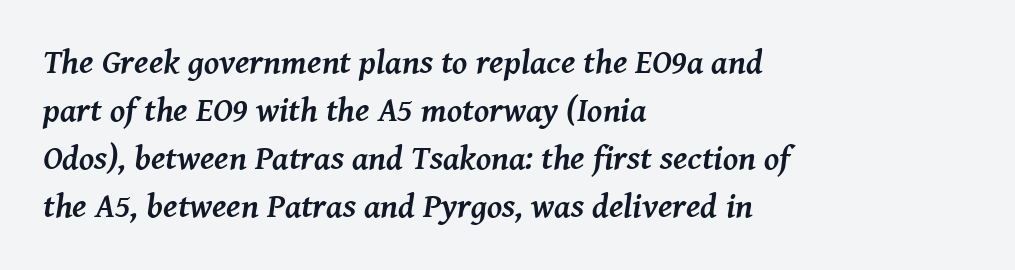
Q: Is the text bold? A: Yes.
Q: Is the text italic (slanted)? A: Yes, it leans right by about 8 degrees.
Q: Is the typeface a serif or a sans-serif typeface? A: Serif.
Q: Is the text underlined? A: No.
Q: How is the paragraph aligned? A: Left-aligned.
Q: Is the spacing between letters normal or unusually wide? A: Normal.
Q: Is the spacing between lines tight, normal or loose? A: Normal.
Q: Width (condensed, normal, or wide)? A: Normal.
Q: Stroke contrast? A: Medium.
Q: x-height? A: Medium.
Q: Monospaced? A: No.
